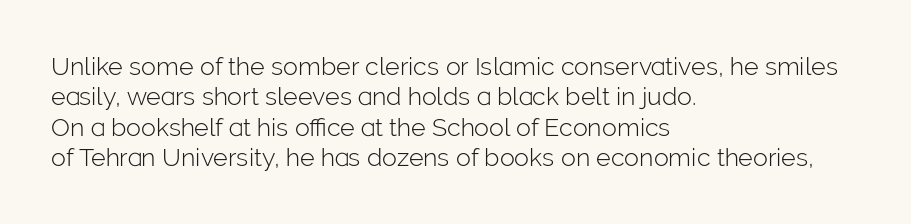
The image shows 25 px text type, upright; set left-aligned, line spacing 1.22x, normal letter spacing, not underlined.
